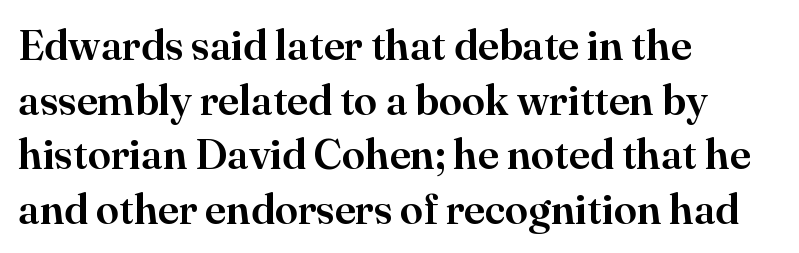
This sample is left-justified, so line endings fall wherever the words run out. Varying glyph widths throughout — classic text-font behaviour. Leading matches the norm, producing a regular column. The area under the type is left untouched.
